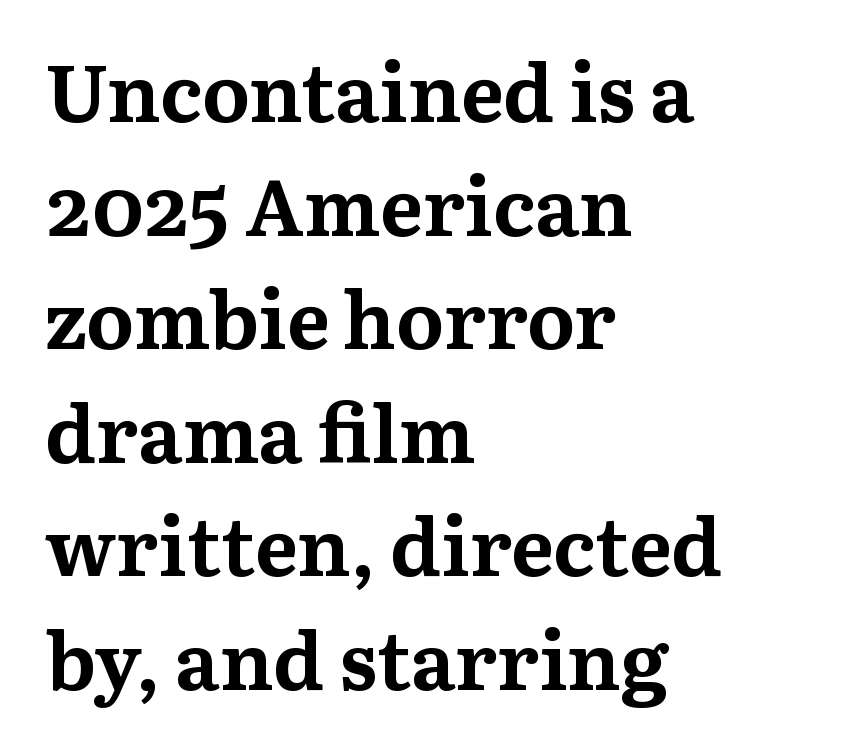
The image shows 80 px bold serif type, upright; set left-aligned, normal line spacing (1.42x), normal letter spacing, not underlined; medium stroke contrast and a medium x-height.
